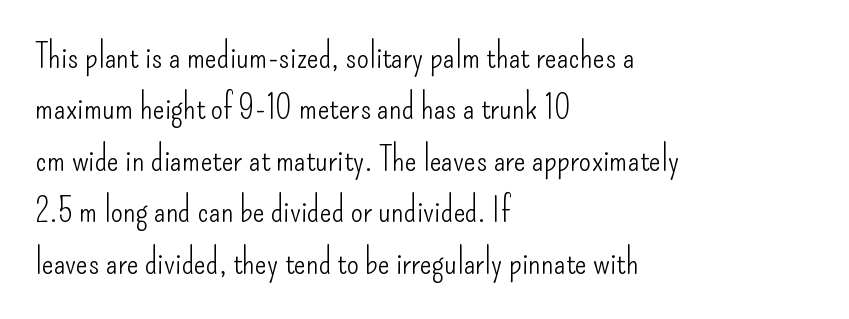
{"serif": "no", "italic": "no", "bold": "no", "weight": "light", "width": "condensed", "stroke_contrast": "low", "x_height": "small", "monospaced": "no", "underline": "no", "align": "left", "line_spacing": "normal", "line_spacing_ratio": 1.47, "letter_spacing": "normal", "letter_spacing_em": 0.0, "glyph_px": 35}
